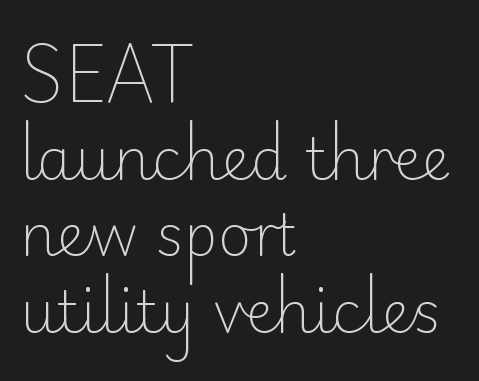
Letterform terminals end flat and unadorned throughout the passage. These lines sit exactly where default settings would place them. Think of a printed novel: that variable character pitch is what you see here. Honestly, there is no underline to notice here at all. In CSS terms this would be text-align: left. Observe the ordinary spacing: letters are neighbours, not strangers.
